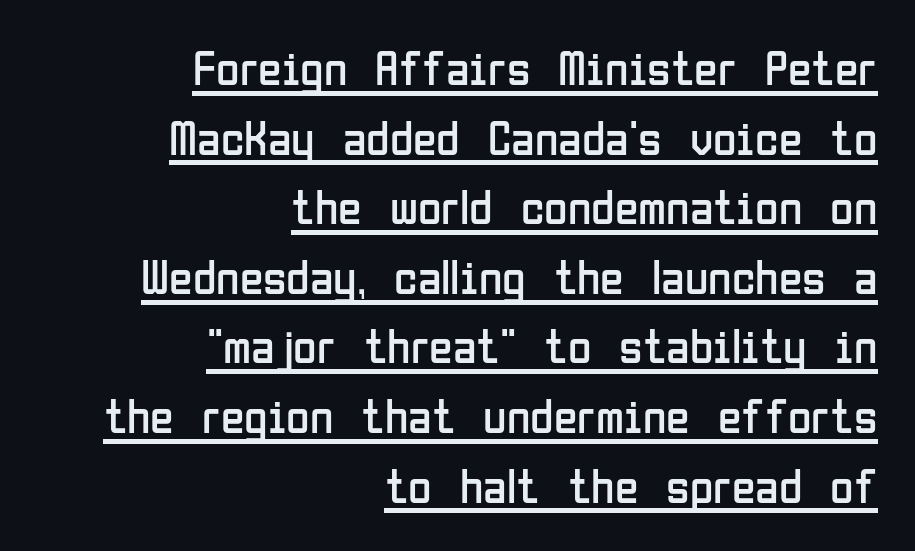
Nothing heavy about these letters — not bold at all. In terms of letterform style, serifs are entirely absent. Caption: standard tracking, unaltered. The rag falls on the left side of this text block. Decoration check: the copy is underlined. The passage shown is typed in a proportional face where columns would drift.
